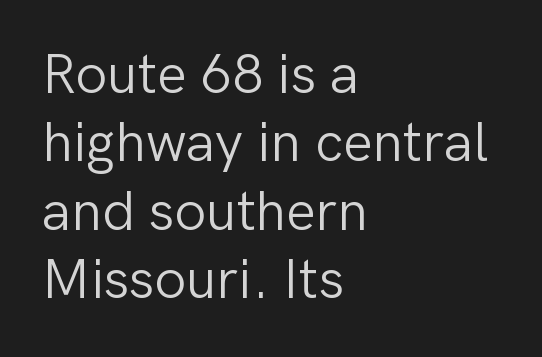
No italicization has been applied; the sample stays upright. These glyphs show unthickened strokes, regular width or finer. Caption: multi-line text, flush left, ragged right. Students, note that the glyphs here touch the page at normal intervals.
